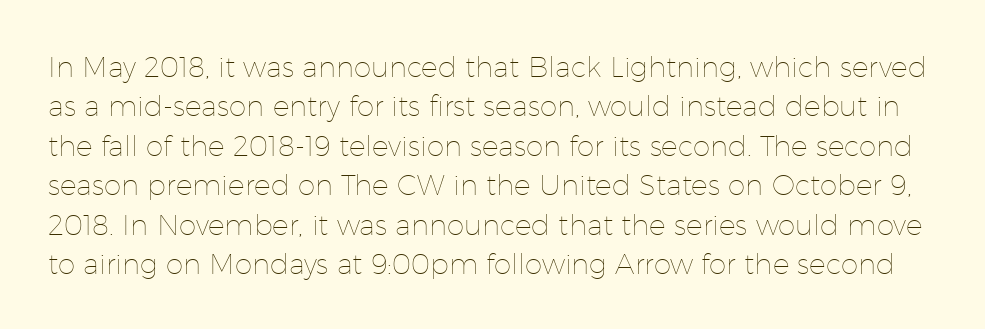
The line texture is even and compact thanks to regular tracking. Think of a printed novel: that variable character pitch is what you see here. Type without underlining. The letters stand upright; this is a roman face. Does the leading feel generous? No, just average.
